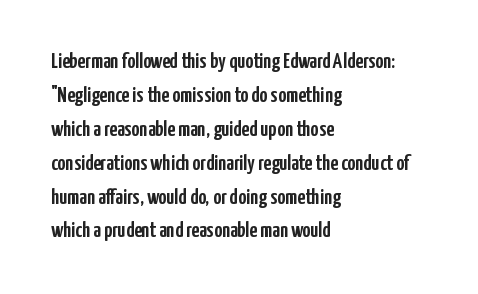
Q: Is the text italic (slanted)? A: No, it is upright.
Q: Is the text underlined? A: No.
Q: How is the paragraph aligned? A: Left-aligned.
Q: Is the spacing between letters normal or unusually wide? A: Normal.
Q: Is the spacing between lines tight, normal or loose? A: Normal.
